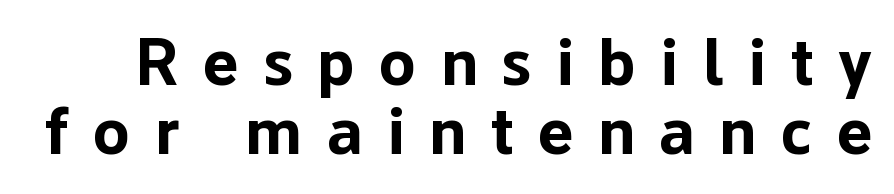
Q: Is the text bold? A: Yes.
Q: Is the text italic (slanted)? A: No, it is upright.
Q: Is the typeface a serif or a sans-serif typeface? A: Sans-serif.
Q: Is the text underlined? A: No.
Q: Is the spacing between letters normal or unusually wide? A: Unusually wide.
Q: Is the spacing between lines tight, normal or loose? A: Tight.
Q: Width (condensed, normal, or wide)? A: Normal.
Q: Stroke contrast? A: Low.
Q: x-height? A: Medium.
Q: Monospaced? A: No.
